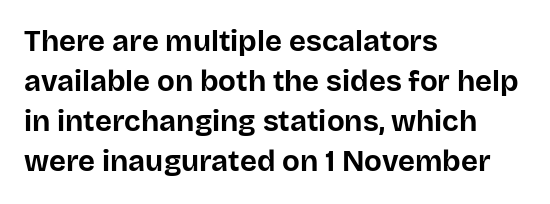
{"serif": "no", "italic": "no", "bold": "yes", "weight": "bold", "width": "normal", "stroke_contrast": "low", "x_height": "large", "monospaced": "no", "underline": "no", "align": "left", "line_spacing": "normal", "line_spacing_ratio": 1.38, "letter_spacing": "normal", "letter_spacing_em": 0.0, "glyph_px": 29}
